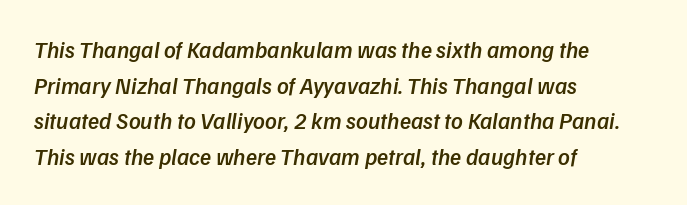
{"bold": "semi", "underline": "no", "align": "left", "line_spacing": "normal", "line_spacing_ratio": 1.55, "letter_spacing": "normal", "letter_spacing_em": 0.0, "glyph_px": 23}
